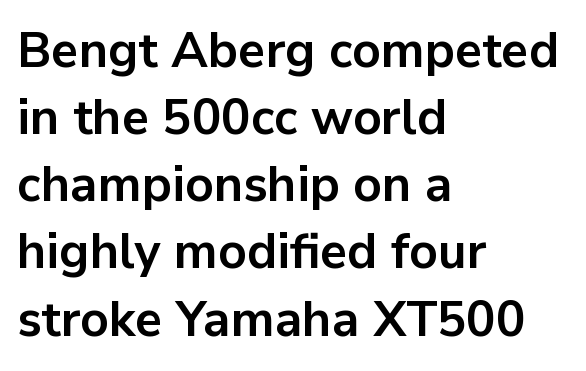
Q: Is the text bold? A: Yes.
Q: Is the text italic (slanted)? A: No, it is upright.
Q: Is the typeface a serif or a sans-serif typeface? A: Sans-serif.
Q: Is the text underlined? A: No.
Q: How is the paragraph aligned? A: Left-aligned.
Q: Is the spacing between letters normal or unusually wide? A: Normal.
Q: Is the spacing between lines tight, normal or loose? A: Normal.
Q: Width (condensed, normal, or wide)? A: Normal.
Q: Stroke contrast? A: Low.
Q: x-height? A: Medium.
Q: Monospaced? A: No.
